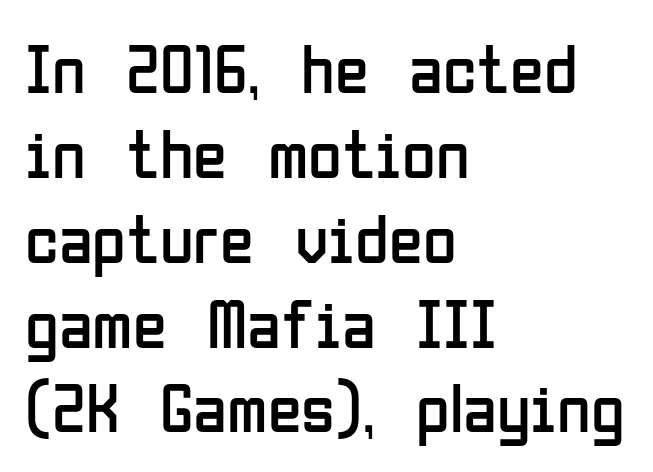
{"serif": "no", "italic": "no", "bold": "no", "weight": "regular", "width": "condensed", "stroke_contrast": "low", "x_height": "medium", "monospaced": "no", "underline": "no", "align": "left", "line_spacing_ratio": 1.23, "letter_spacing": "normal", "letter_spacing_em": 0.0, "glyph_px": 69}
